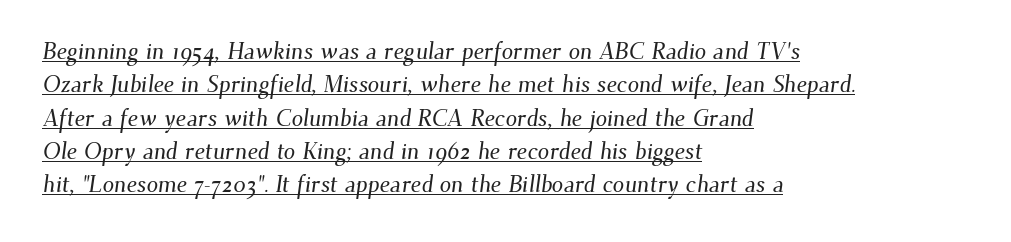
Q: Is the text underlined? A: Yes.
Q: How is the paragraph aligned? A: Left-aligned.
Q: Is the spacing between letters normal or unusually wide? A: Normal.
Q: Is the spacing between lines tight, normal or loose? A: Normal.
